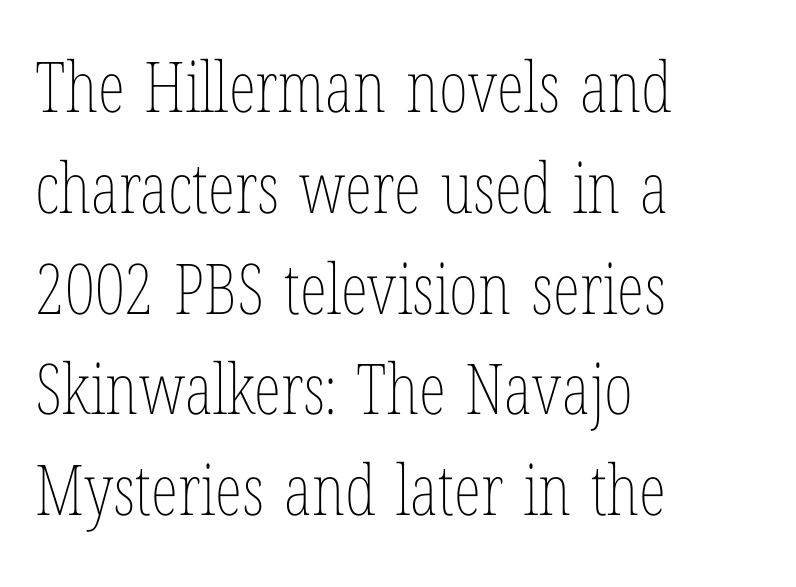
Characters follow at the spacing the type designer built in. Does the lettering tilt? It doesn't — this is upright. Is the type heavy? It reads as light-to-regular instead. Casual observation: everything's shoved over to the left. Vertically, the passage feels balanced, rows spaced as you'd expect. Note the varied advance widths — an 'i' is clearly narrower than an 'm'.
